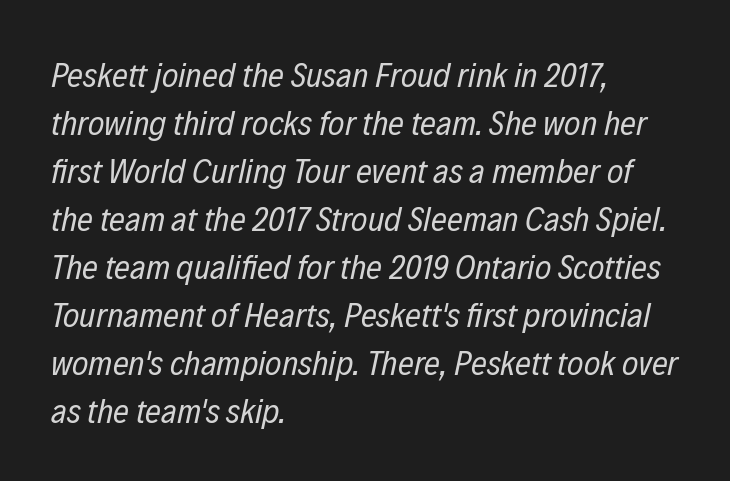
{"italic": "yes", "lean": "right", "slant_degrees": 12, "bold": "no", "weight": "regular", "width": "condensed", "stroke_contrast": "low", "x_height": "medium", "monospaced": "no", "underline": "no", "align": "left", "line_spacing": "normal", "line_spacing_ratio": 1.37, "letter_spacing": "normal", "letter_spacing_em": 0.0, "glyph_px": 35}
